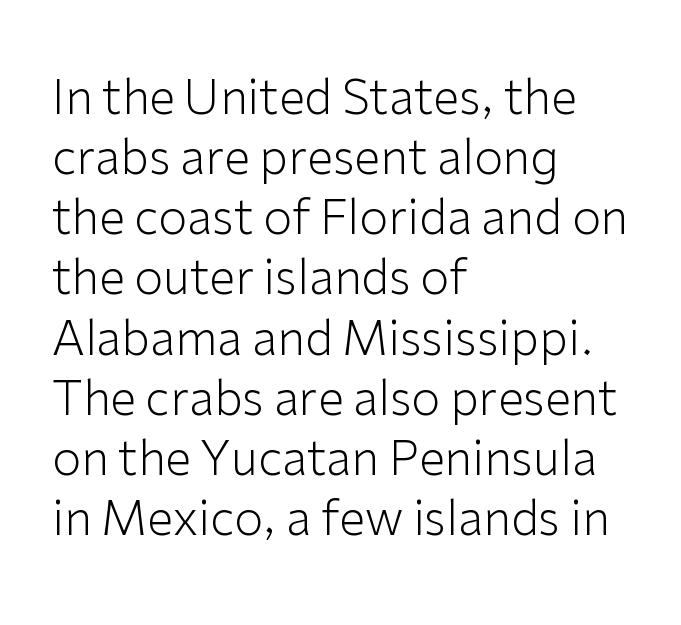
The image shows 47 px light sans-serif type, upright; set left-aligned, normal line spacing (1.28x), normal letter spacing, not underlined; low stroke contrast and a medium x-height.
